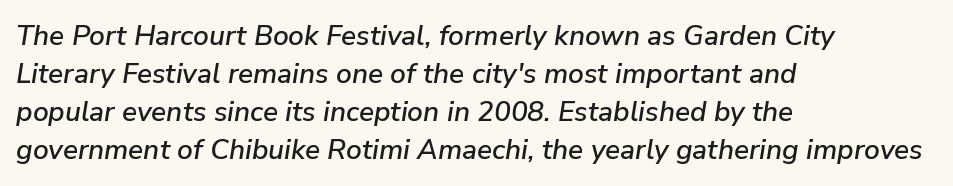
The image shows 28 px text type, italic (leaning right); set left-aligned, normal line spacing (1.36x), normal letter spacing, not underlined; low stroke contrast and a medium x-height.
